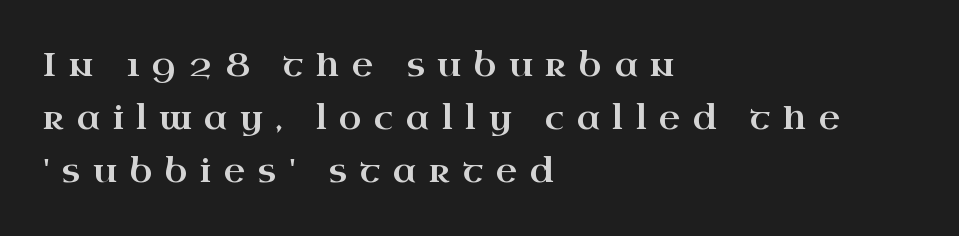
The image shows 33 px wide serif type, upright; set left-aligned, normal line spacing (1.6x), unusually wide letter spacing (+0.38 em), not underlined; high stroke contrast and a small x-height.
